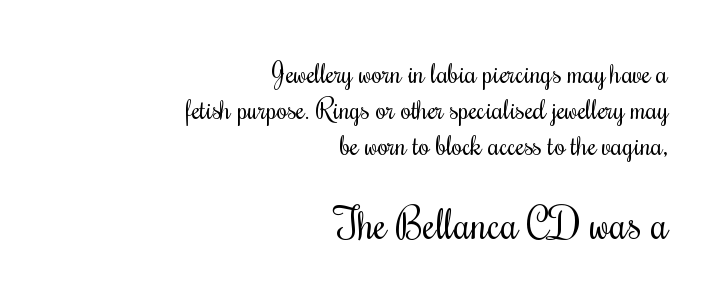
The image shows 41 px regular-weight, condensed serif type; set right-aligned, normal line spacing (1.34x), normal letter spacing, not underlined; the second (bottom) block is 1.52x larger; medium stroke contrast and a small x-height.
